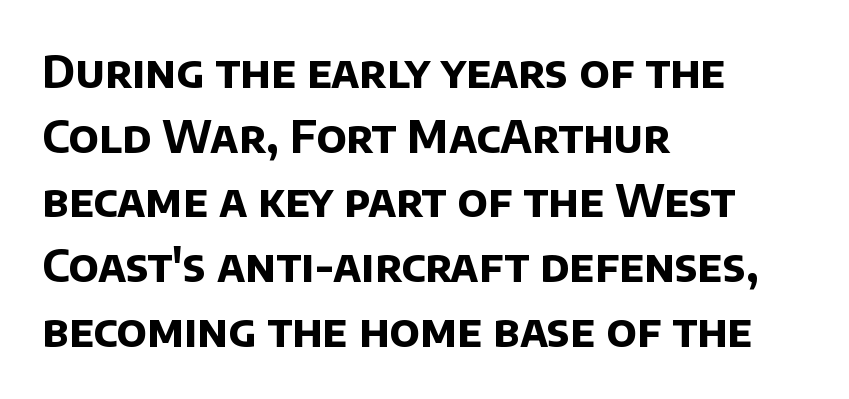
{"serif": "no", "bold": "yes", "weight": "bold", "width": "normal", "stroke_contrast": "low", "x_height": "large", "monospaced": "no", "underline": "no", "align": "left", "line_spacing": "normal", "line_spacing_ratio": 1.47, "letter_spacing": "normal", "letter_spacing_em": 0.0, "glyph_px": 44}
